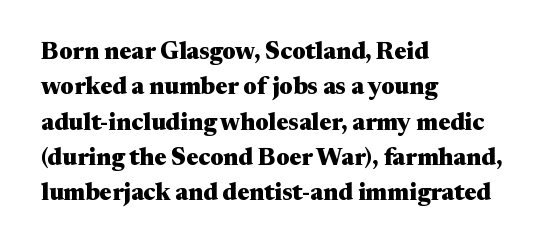
The image shows 24 px bold type, upright; set left-aligned, normal line spacing (1.47x), normal letter spacing, not underlined.
